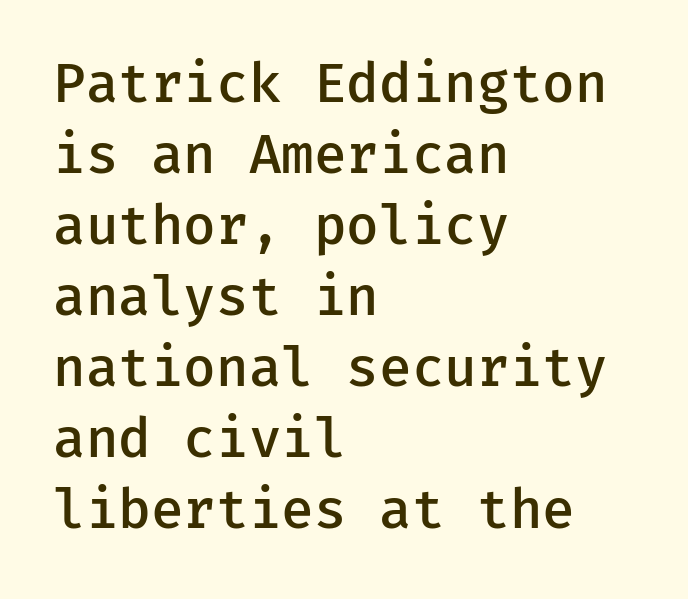
The image shows 53 px semibold sans-serif type, upright; set left-aligned, normal line spacing (1.34x), normal letter spacing, not underlined; low stroke contrast and a medium x-height.
